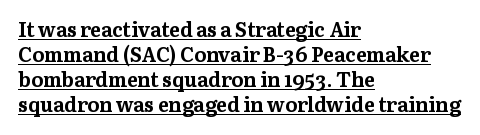
{"italic": "no", "bold": "yes", "underline": "yes", "align": "left", "line_spacing": "normal", "line_spacing_ratio": 1.25, "letter_spacing": "normal", "letter_spacing_em": 0.0, "glyph_px": 20}
